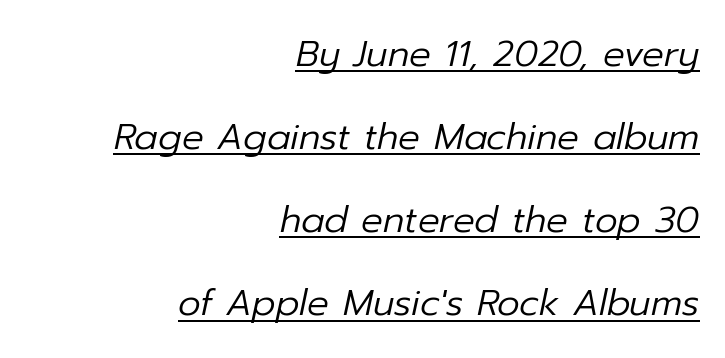
The image shows 36 px regular-weight type, italic (leaning right); set right-aligned, loose line spacing (2.31x), normal letter spacing, underlined; low stroke contrast and a medium x-height.
